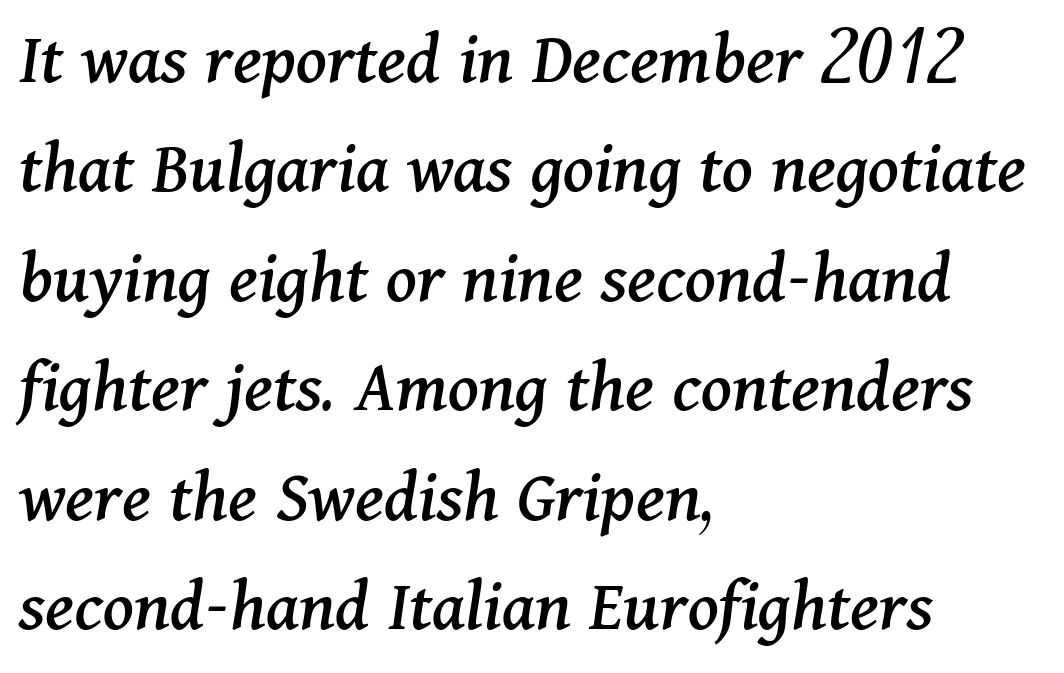
Words appear dense and cohesive because spacing is normal. Yep, those are serifs on the letters. Type without underlining. In CSS terms this would be text-align: left. Notice how the stems are inclined rather than vertical — that's the hallmark of italics. The space between consecutive lines is moderate.
